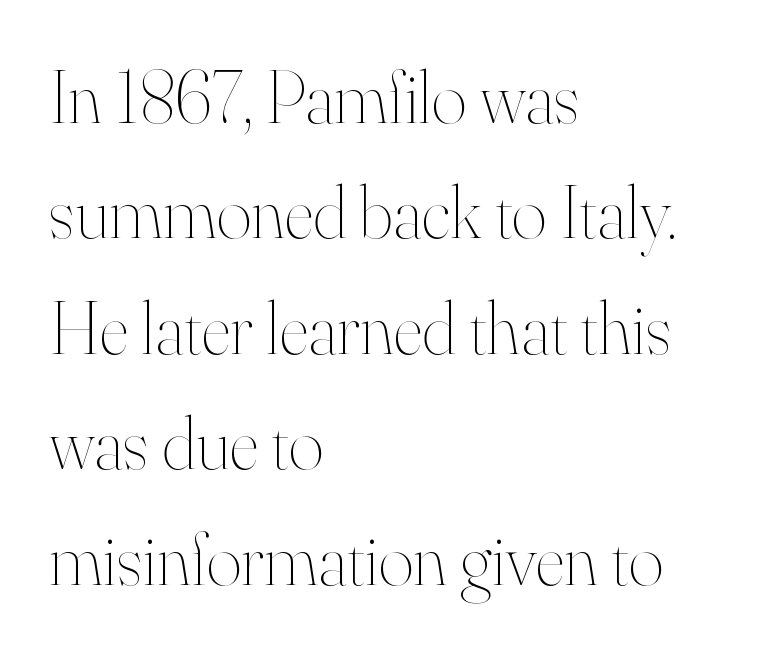
{"italic": "no", "bold": "no", "weight": "thin", "width": "normal", "stroke_contrast": "high", "x_height": "small", "monospaced": "no", "underline": "no", "align": "left", "line_spacing": "normal", "line_spacing_ratio": 1.54, "letter_spacing": "normal", "letter_spacing_em": 0.0, "glyph_px": 75}
